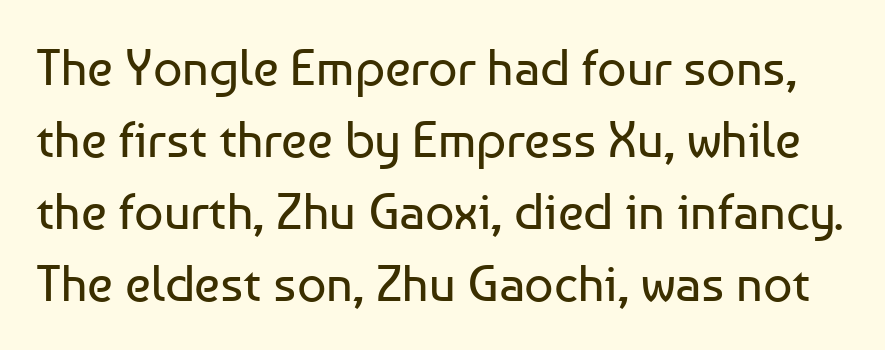
The font is comparable to plain body text, perhaps lighter. Reading down the column, the eye jumps a familiar distance to each next line. These lines were composed using upright roman letters. Words appear dense and cohesive because spacing is normal. Beneath every word, the page is bare. Do the characters align in a grid? No, the font is proportional.
